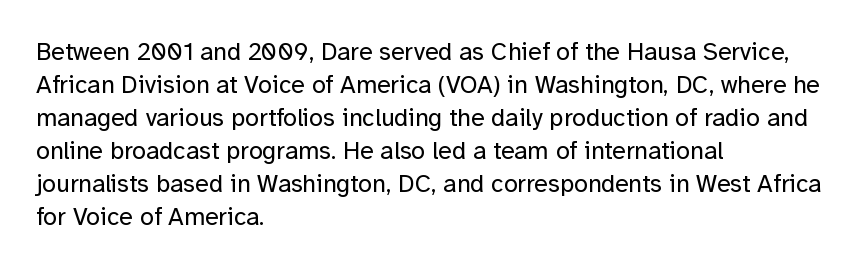
Q: Is the text bold? A: No.
Q: Is the text italic (slanted)? A: No, it is upright.
Q: Is the text underlined? A: No.
Q: How is the paragraph aligned? A: Left-aligned.
Q: Is the spacing between letters normal or unusually wide? A: Normal.
Q: Is the spacing between lines tight, normal or loose? A: Normal.
